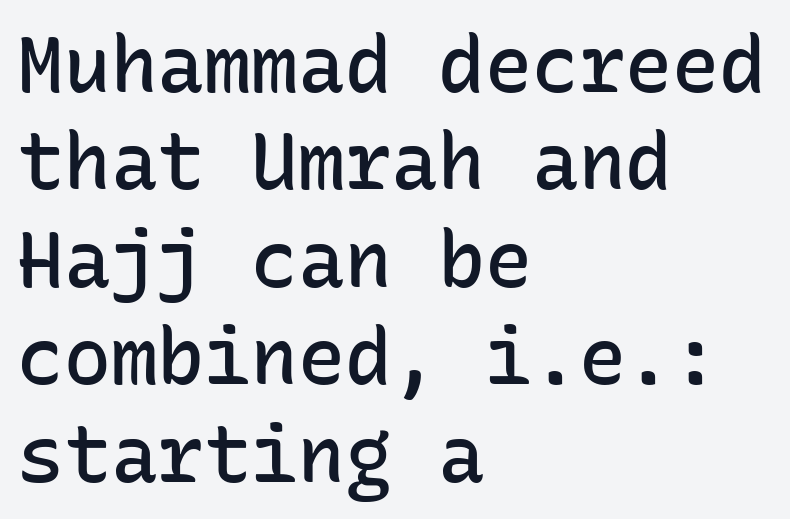
Q: Is the text bold? A: Semi-bold.
Q: Is the text italic (slanted)? A: No, it is upright.
Q: Is the typeface a serif or a sans-serif typeface? A: Sans-serif.
Q: Is the text underlined? A: No.
Q: How is the paragraph aligned? A: Left-aligned.
Q: Is the spacing between letters normal or unusually wide? A: Normal.
Q: Is the spacing between lines tight, normal or loose? A: Normal.
Q: Width (condensed, normal, or wide)? A: Normal.
Q: Stroke contrast? A: Low.
Q: x-height? A: Medium.
Q: Monospaced? A: Yes.
